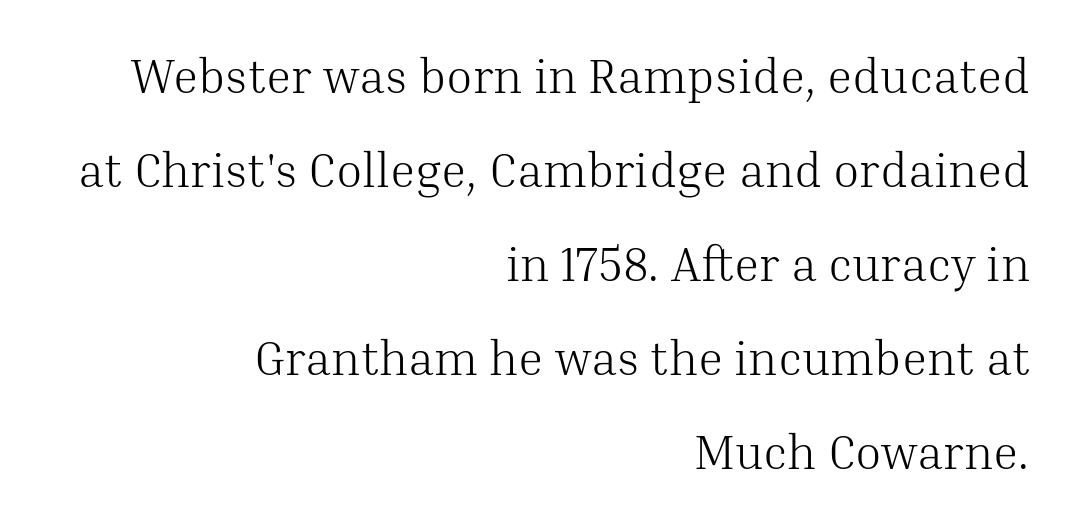
Q: Is the text bold? A: No.
Q: Is the text italic (slanted)? A: No, it is upright.
Q: Is the typeface a serif or a sans-serif typeface? A: Serif.
Q: Is the text underlined? A: No.
Q: How is the paragraph aligned? A: Right-aligned.
Q: Is the spacing between letters normal or unusually wide? A: Normal.
Q: Is the spacing between lines tight, normal or loose? A: Loose.
Q: Width (condensed, normal, or wide)? A: Normal.
Q: Stroke contrast? A: Medium.
Q: x-height? A: Medium.
Q: Monospaced? A: No.
